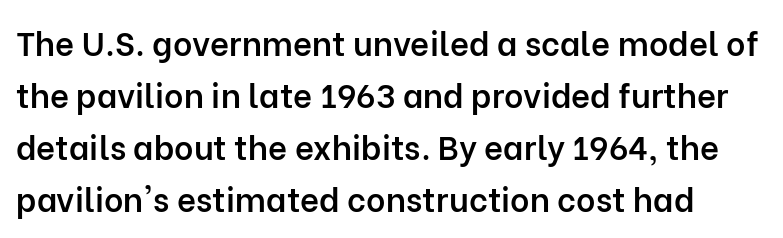
These lines keep a tight, regular rhythm from letter to letter. The foot of each line stays bare and open. Looks like regular typesetting: each glyph gets only the width it needs. Semibold letterforms, between regular and bold. The type family on display is of the sans-serif kind.
